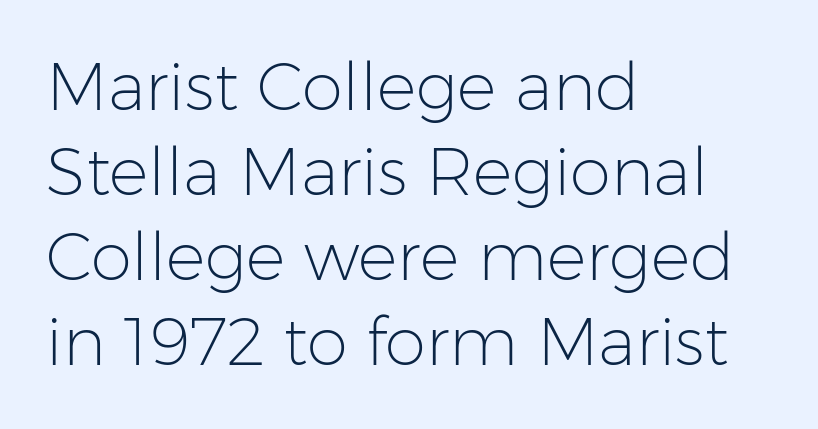
Is there much room between lines? A standard amount, neither cramped nor airy. Varying glyph widths throughout — classic text-font behaviour. The typesetter chose a ragged-right arrangement here. The lettering stays uniformly vertical, giving the passage a roman look. This is not heavy type; no bold has been used. Check under the words: just untouched page.
